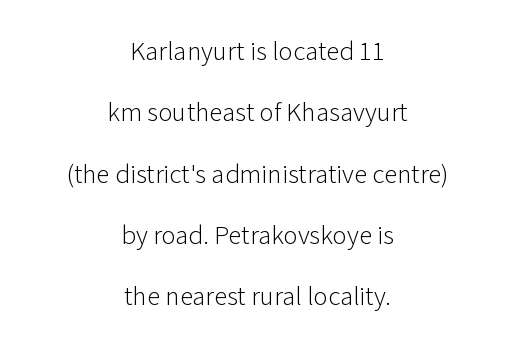
Q: Is the text bold? A: No.
Q: Is the text italic (slanted)? A: No, it is upright.
Q: Is the text underlined? A: No.
Q: How is the paragraph aligned? A: Centered.
Q: Is the spacing between letters normal or unusually wide? A: Normal.
Q: Is the spacing between lines tight, normal or loose? A: Loose.
